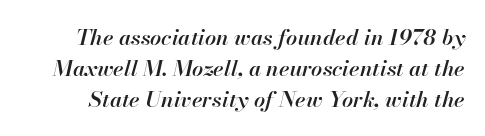
Q: Is the text bold? A: Semi-bold.
Q: Is the text italic (slanted)? A: Yes, it leans right by about 13 degrees.
Q: Is the text underlined? A: No.
Q: Is the spacing between letters normal or unusually wide? A: Normal.
Q: Is the spacing between lines tight, normal or loose? A: Normal.
